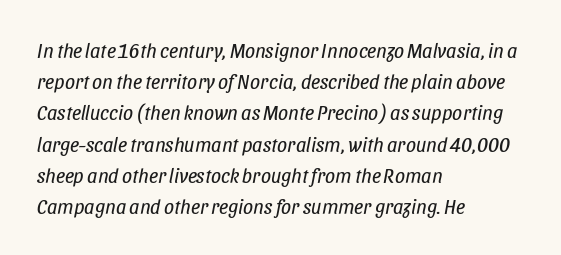
Q: Is the text bold? A: No.
Q: Is the text italic (slanted)? A: Yes, it leans right by about 11 degrees.
Q: Is the text underlined? A: No.
Q: How is the paragraph aligned? A: Left-aligned.
Q: Is the spacing between letters normal or unusually wide? A: Normal.
Q: Is the spacing between lines tight, normal or loose? A: Normal.
